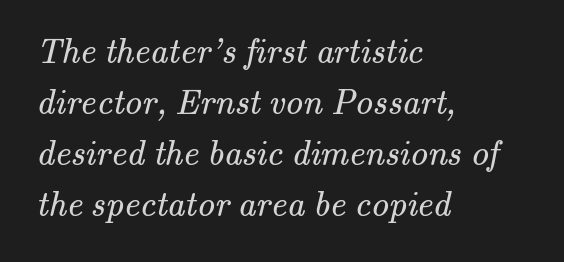
Has an underline been added? It has not. Tracking here is standard; glyphs follow each other at the usual distance. The face used here is seriffed, in the tradition of book romans. Reading down the column, the eye jumps a familiar distance to each next line. If you drew a ruler down the left edge, every line would touch it. The rendering uses natural spacing where letterforms have individual widths.
